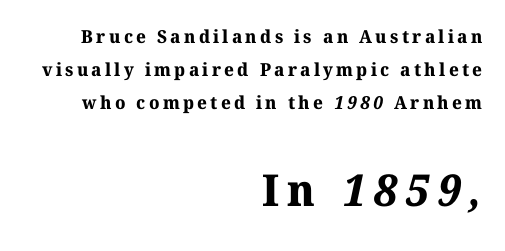
Q: Is the text bold? A: Yes.
Q: Is the typeface a serif or a sans-serif typeface? A: Serif.
Q: Is the text underlined? A: No.
Q: How is the paragraph aligned? A: Right-aligned.
Q: Which block of text is set in a larger size, the first (top) or the second (bottom)? A: The second (bottom) one.
Q: Width (condensed, normal, or wide)? A: Normal.
Q: Stroke contrast? A: Medium.
Q: x-height? A: Medium.
Q: Monospaced? A: No.
